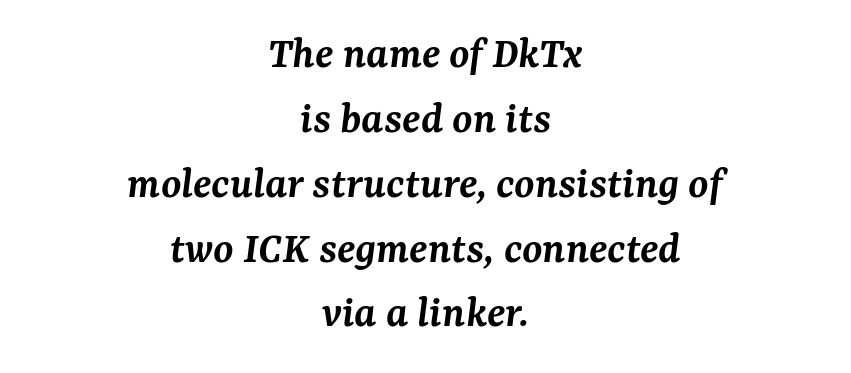
{"serif": "yes", "italic": "yes", "lean": "right", "slant_degrees": 7, "bold": "semi", "weight": "semibold", "width": "normal", "stroke_contrast": "medium", "x_height": "medium", "monospaced": "no", "underline": "no", "align": "center", "line_spacing": "normal", "line_spacing_ratio": 1.41, "letter_spacing": "normal", "letter_spacing_em": 0.0, "glyph_px": 46}
